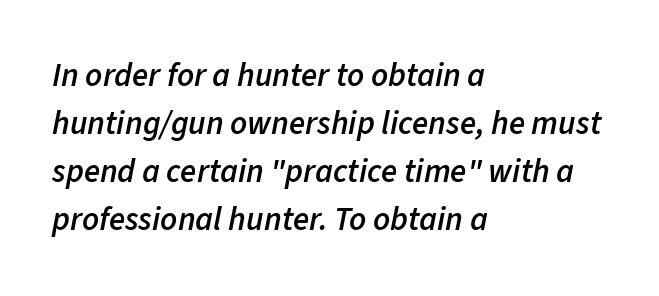
Is the letter spacing exaggerated? No — it looks like the ordinary default. Strokes here are thickened, but only to semibold level. In terms of leading, this rendering sits right in the middle. Beneath every word, the page is bare.
